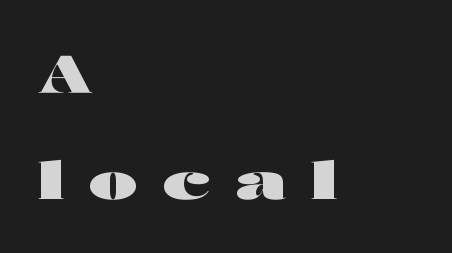
The face used here is proportionally spaced, like ordinary book or web type. Glyph-to-glyph distance is far greater than everyday printed text. Typeset ragged right — the left edge is the straight one. Widely set lines give the paragraph a tall, airy silhouette. Every letter is thick-stroked: bold, no question. Anything drawn beneath the words? Only blank space.
